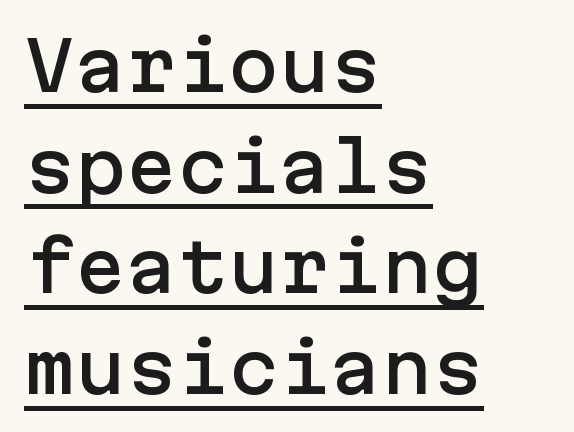
{"serif": "no", "italic": "no", "width": "normal", "stroke_contrast": "low", "x_height": "medium", "underline": "yes", "align": "left", "line_spacing": "normal", "line_spacing_ratio": 1.48, "letter_spacing": "normal", "letter_spacing_em": 0.0, "glyph_px": 68}
